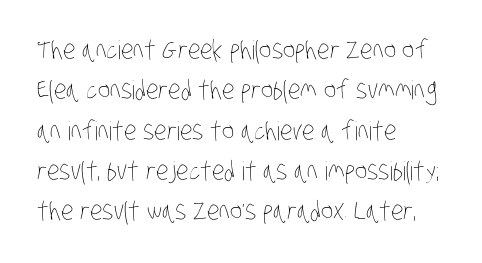
Q: Is the text bold? A: No.
Q: Is the text underlined? A: No.
Q: How is the paragraph aligned? A: Left-aligned.
Q: Is the spacing between letters normal or unusually wide? A: Normal.
Q: Is the spacing between lines tight, normal or loose? A: Normal.
